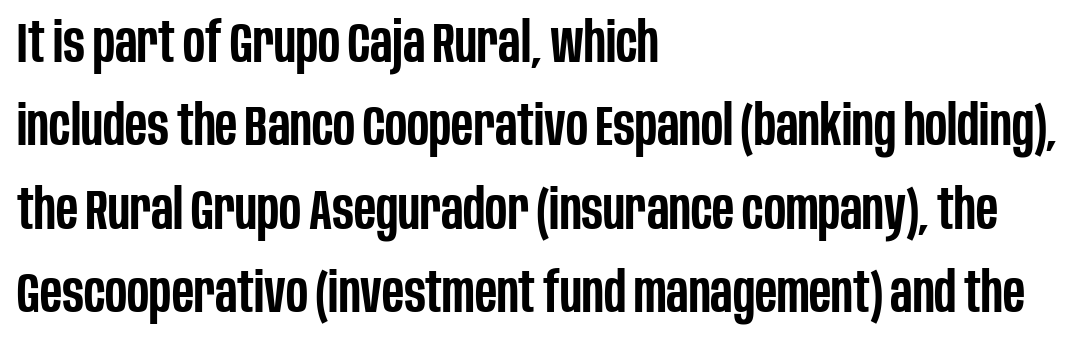
The characters display no serif detailing; their extremities are plain. The rendering anchors every line to the left-hand side. Anything drawn beneath the words? Only blank space. These lines keep a tight, regular rhythm from letter to letter. You can tell it's not italic because the verticals are truly vertical.
